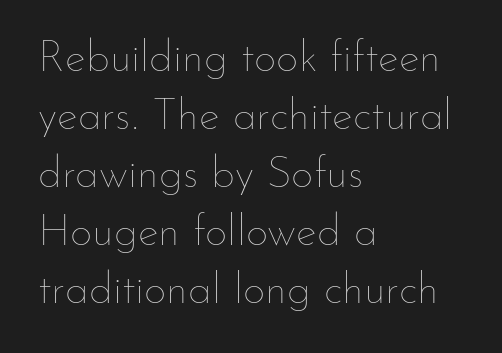
The image shows 44 px thin type, upright; set left-aligned, normal line spacing (1.32x), normal letter spacing, not underlined; low stroke contrast and a small x-height.
